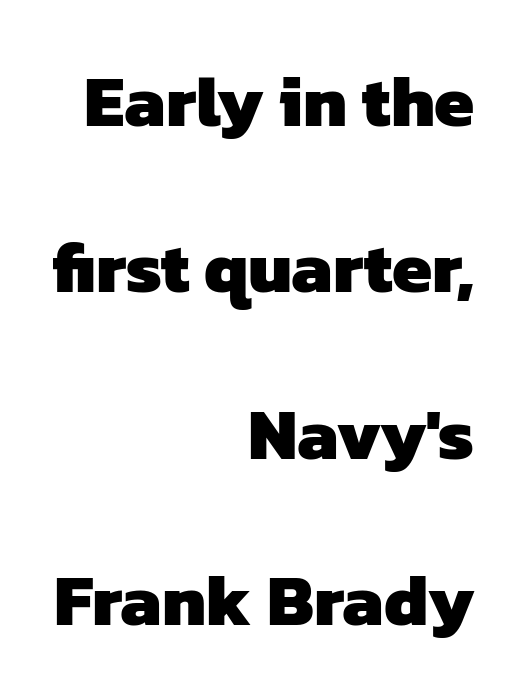
Q: Is the text bold? A: Yes.
Q: Is the typeface a serif or a sans-serif typeface? A: Sans-serif.
Q: Is the text underlined? A: No.
Q: How is the paragraph aligned? A: Right-aligned.
Q: Is the spacing between letters normal or unusually wide? A: Normal.
Q: Is the spacing between lines tight, normal or loose? A: Loose.
Q: Width (condensed, normal, or wide)? A: Normal.
Q: Stroke contrast? A: Low.
Q: x-height? A: Medium.
Q: Monospaced? A: No.
